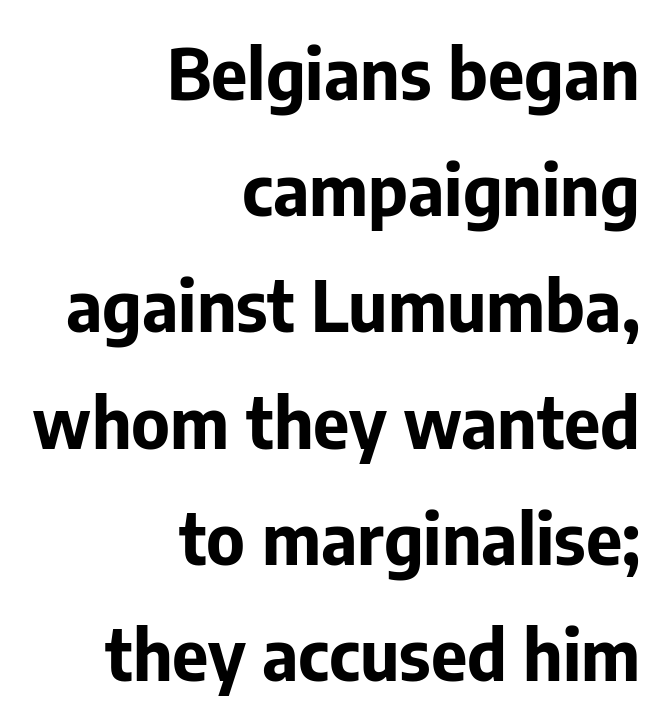
{"serif": "no", "italic": "no", "bold": "yes", "weight": "bold", "width": "normal", "stroke_contrast": "low", "x_height": "medium", "monospaced": "no", "underline": "no", "align": "right", "line_spacing": "normal", "line_spacing_ratio": 1.66, "letter_spacing": "normal", "letter_spacing_em": 0.0, "glyph_px": 70}
